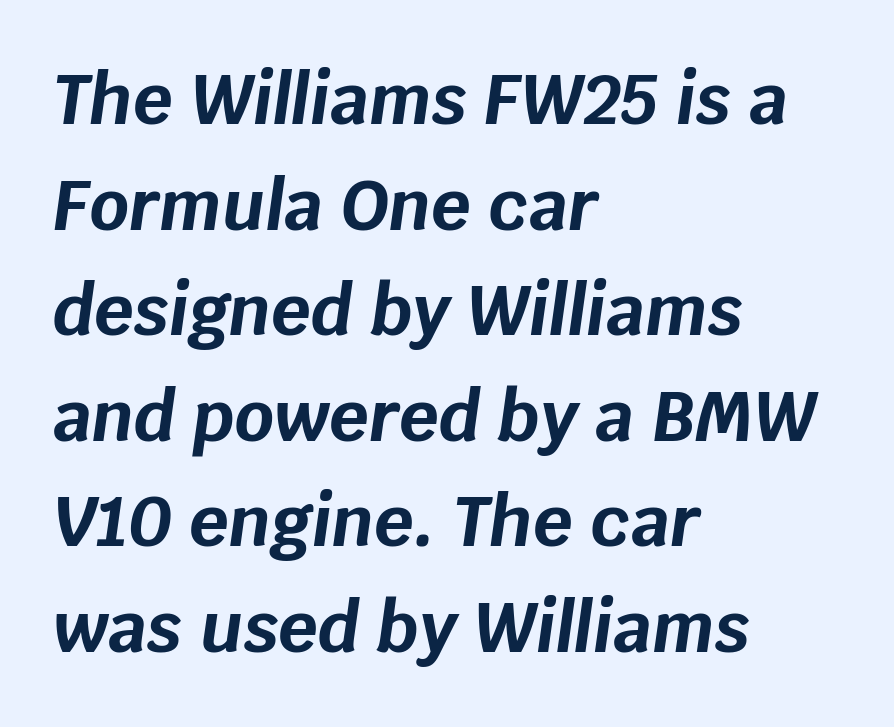
The image shows 69 px bold type, italic (leaning right); set left-aligned, normal line spacing (1.53x), normal letter spacing, not underlined; low stroke contrast and a large x-height.
